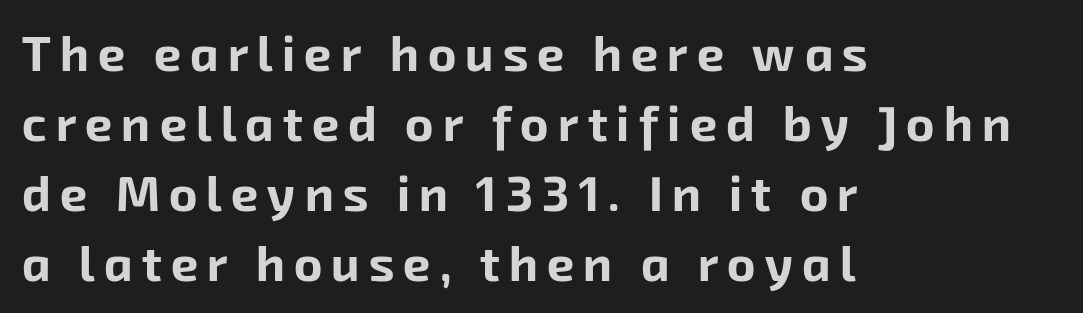
You'd pick this weight for a headline — it's a proper bold. What kind of face is this? One without serifs — a sans. Visually the block forms a straight wall on the left and a jagged coastline on the right. Whoever set this chose a conventional vertical rhythm. Nobody drew a line under any word here.
